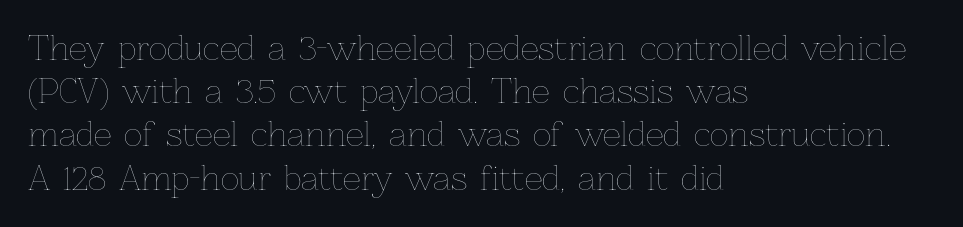
This sample uses an upright cut, with every glyph sitting square on the baseline. The baseline area is clear. Each letter keeps its own natural width here, so spacing adapts to shape. The strokes are not fattened; the text isn't bold. Successive baselines arrive at the customary interval.
